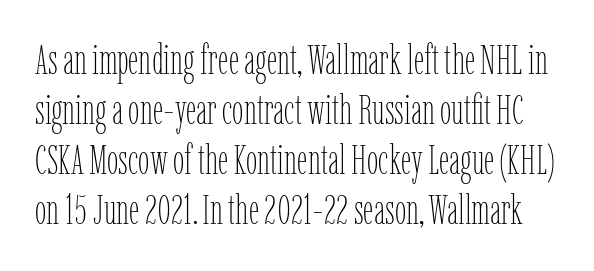
Q: Is the text bold? A: No.
Q: Is the text italic (slanted)? A: No, it is upright.
Q: Is the text underlined? A: No.
Q: Is the spacing between letters normal or unusually wide? A: Normal.
Q: Width (condensed, normal, or wide)? A: Condensed.
Q: Stroke contrast? A: Low.
Q: x-height? A: Medium.
Q: Monospaced? A: No.
